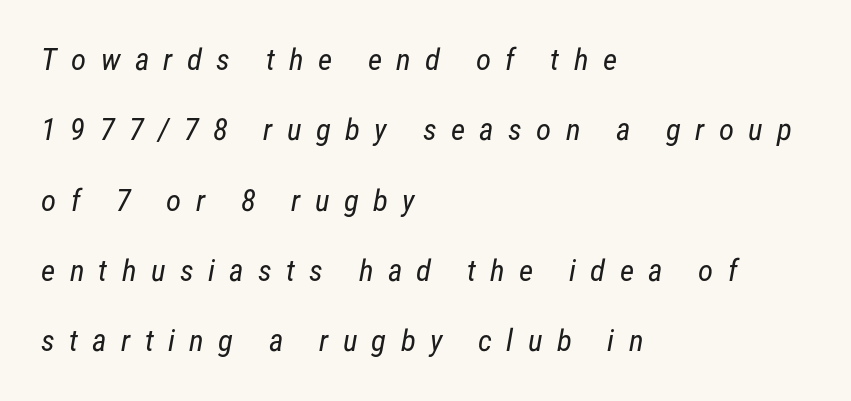
The image shows 31 px regular-weight, condensed sans-serif type; set left-aligned, loose line spacing (2.27x), unusually wide letter spacing (+0.46 em), not underlined; low stroke contrast and a medium x-height.
